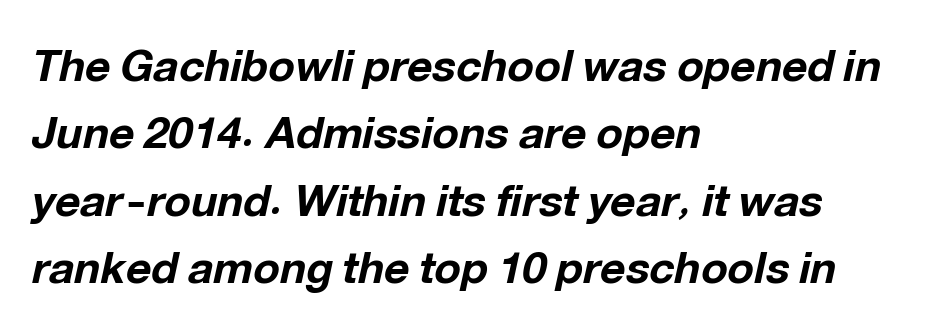
The image shows 44 px bold type, italic (leaning right); set left-aligned, normal line spacing (1.53x), normal letter spacing, not underlined; low stroke contrast and a medium x-height.
